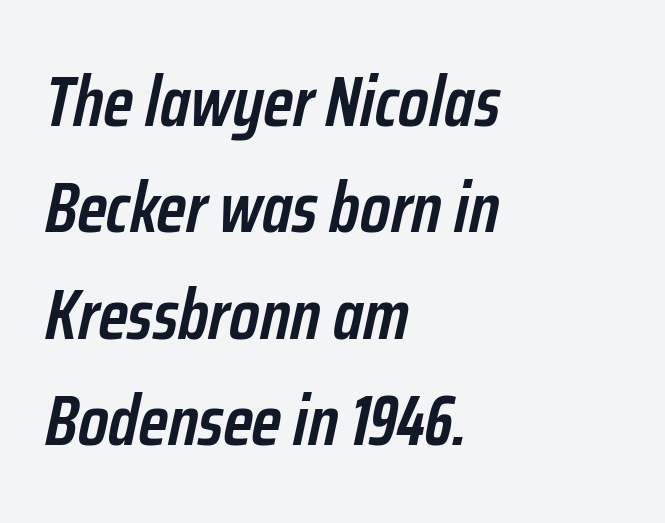
Q: Is the text bold? A: Semi-bold.
Q: Is the text italic (slanted)? A: Yes, it leans right by about 12 degrees.
Q: Is the text underlined? A: No.
Q: How is the paragraph aligned? A: Left-aligned.
Q: Is the spacing between letters normal or unusually wide? A: Normal.
Q: Is the spacing between lines tight, normal or loose? A: Normal.
Q: Width (condensed, normal, or wide)? A: Condensed.
Q: Stroke contrast? A: Low.
Q: x-height? A: Medium.
Q: Monospaced? A: No.
